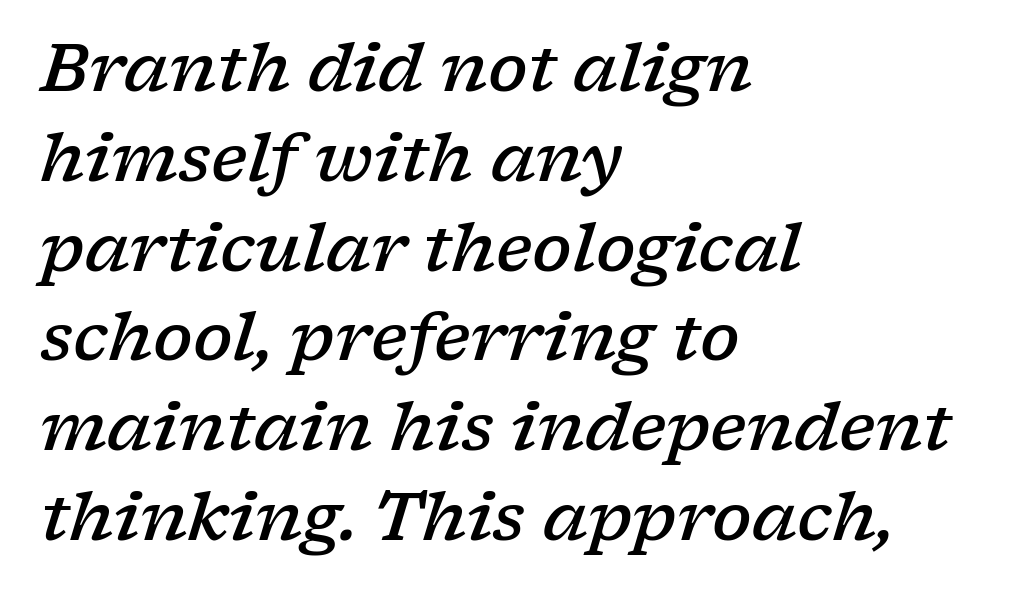
The image shows 66 px semibold, wide serif type, italic (leaning right); set left-aligned, normal line spacing (1.36x), normal letter spacing, not underlined; low stroke contrast and a medium x-height.
